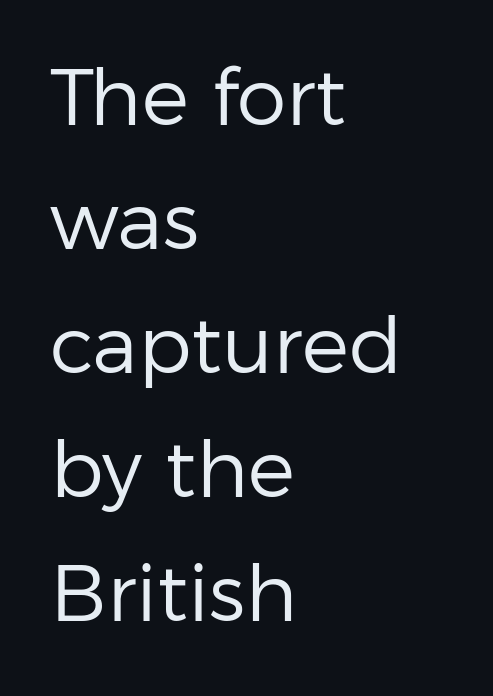
Unmarked baselines from the first word to the last. Between one letter and the next there's only the usual sliver of space. Each letter keeps its own natural width here, so spacing adapts to shape. A roman cut, with each character standing at attention. A typesetter would call this leading conventional body-copy spacing. Which margin do the lines hug? The left one — the right edge is uneven.
